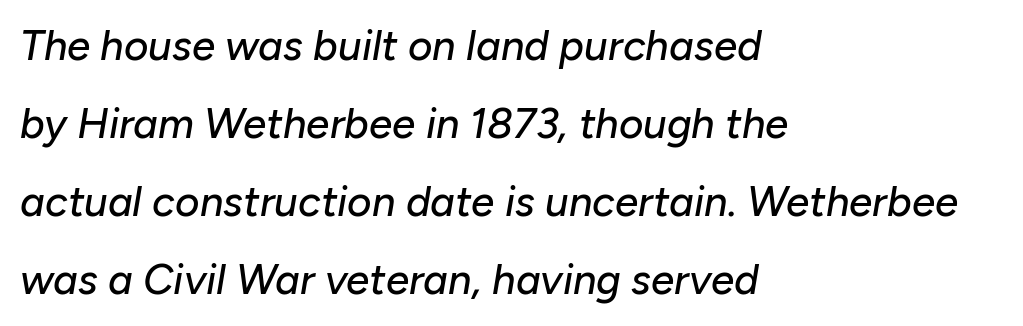
{"italic": "yes", "lean": "right", "slant_degrees": 10, "width": "normal", "stroke_contrast": "low", "x_height": "medium", "monospaced": "no", "underline": "no", "align": "left", "line_spacing_ratio": 1.86, "letter_spacing": "normal", "letter_spacing_em": 0.0, "glyph_px": 42}
